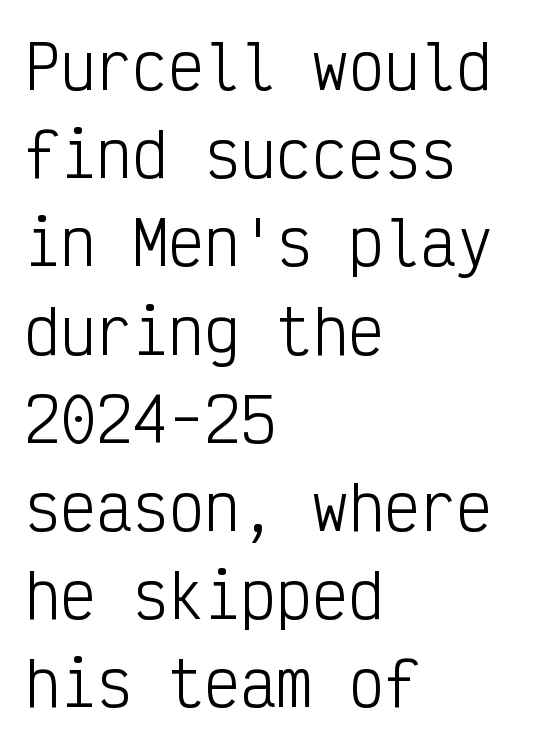
The image shows 60 px light, condensed sans-serif type, upright, monospaced; set left-aligned, normal line spacing (1.47x), normal letter spacing, not underlined; low stroke contrast and a medium x-height.
